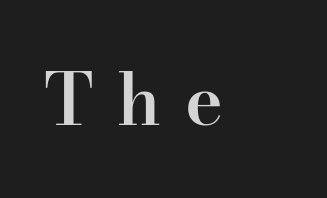
Weight: semibold (demi). Regarding serifs, this sample has them. The gaps between neighbouring characters are conspicuously large. The passage shown is typed in a proportional face where columns would drift. The type sits square on the baseline with zero lean. Honestly, there is no underline to notice here at all.
